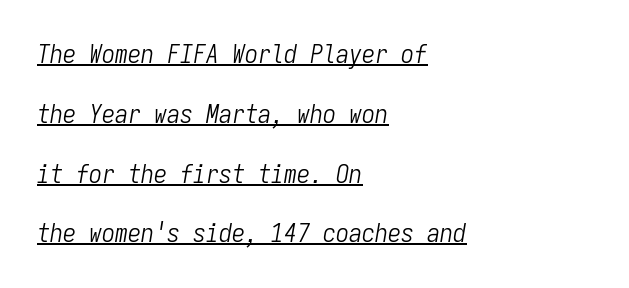
{"italic": "yes", "lean": "right", "slant_degrees": 9, "bold": "no", "underline": "yes", "align": "left", "line_spacing": "loose", "line_spacing_ratio": 2.3, "letter_spacing": "normal", "letter_spacing_em": 0.0, "glyph_px": 26}
